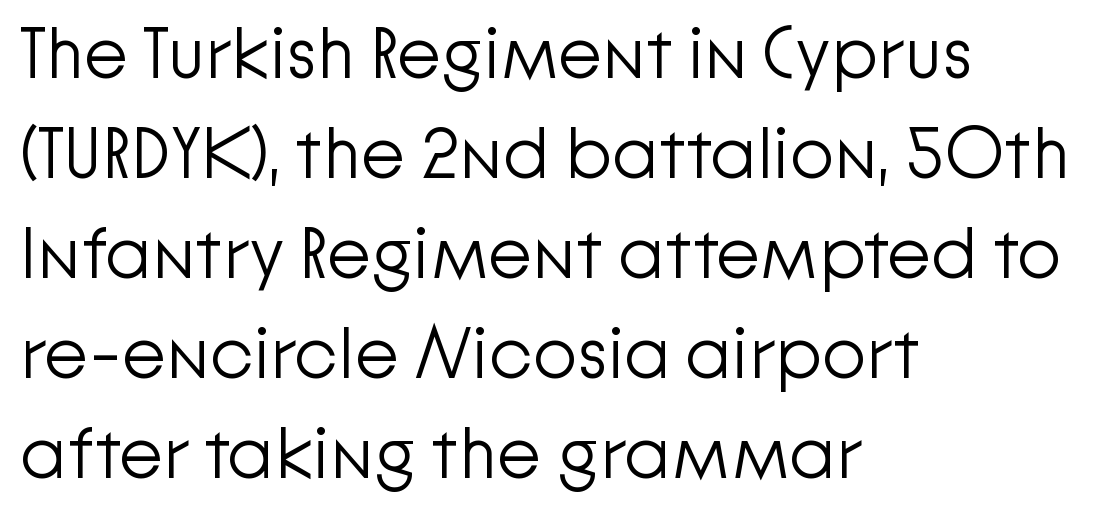
Q: Is the text bold? A: No.
Q: Is the text italic (slanted)? A: No, it is upright.
Q: Is the typeface a serif or a sans-serif typeface? A: Sans-serif.
Q: Is the text underlined? A: No.
Q: How is the paragraph aligned? A: Left-aligned.
Q: Is the spacing between letters normal or unusually wide? A: Normal.
Q: Is the spacing between lines tight, normal or loose? A: Normal.
Q: Width (condensed, normal, or wide)? A: Normal.
Q: Stroke contrast? A: Low.
Q: x-height? A: Medium.
Q: Monospaced? A: No.
